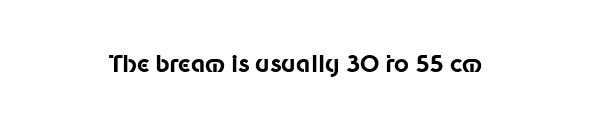
Notice how thick the strokes are: this is what a full bold looks like. In terms of letterspacing, this is plain default setting. The specimen omits any rule beneath the text block's lines. The lettering stays uniformly vertical, giving the passage a roman look.
